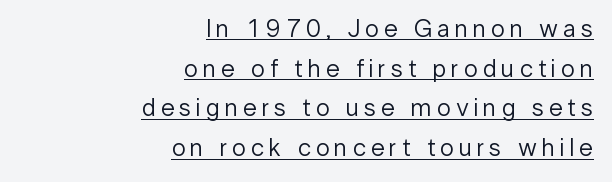
{"italic": "no", "bold": "no", "underline": "yes", "align": "right", "line_spacing": "normal", "line_spacing_ratio": 1.59, "letter_spacing": "wide", "letter_spacing_em": 0.2, "glyph_px": 25}
